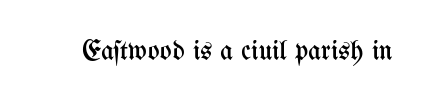
{"italic": "no", "bold": "no", "weight": "regular", "width": "condensed", "stroke_contrast": "medium", "x_height": "medium", "monospaced": "no", "underline": "no", "letter_spacing": "normal", "letter_spacing_em": 0.0, "glyph_px": 28}
